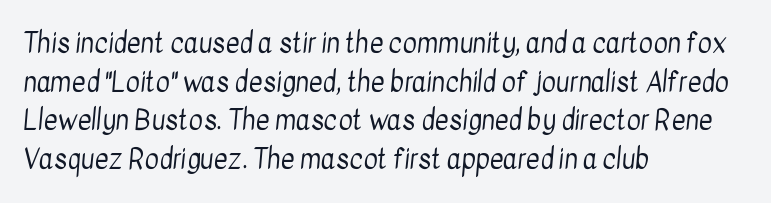
Weight: not bold — regular or lighter. Clear beneath every line of the passage. Casual observation: everything's shoved over to the left. What stands out about the letter spacing? Nothing — it is the standard amount. The leading is moderate, giving the passage an even texture.
